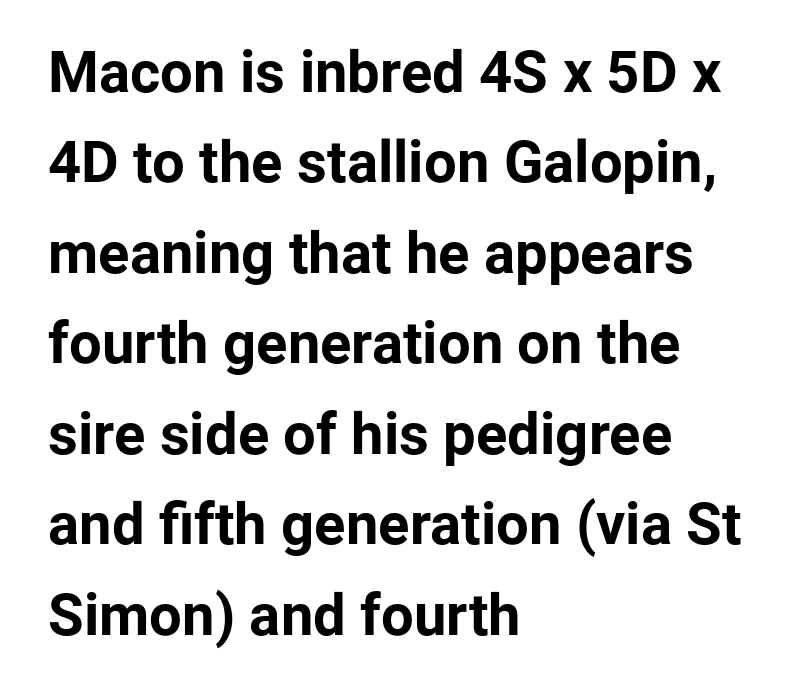
The image shows 58 px bold sans-serif type, upright; set left-aligned, normal line spacing (1.56x), normal letter spacing, not underlined; low stroke contrast and a medium x-height.
